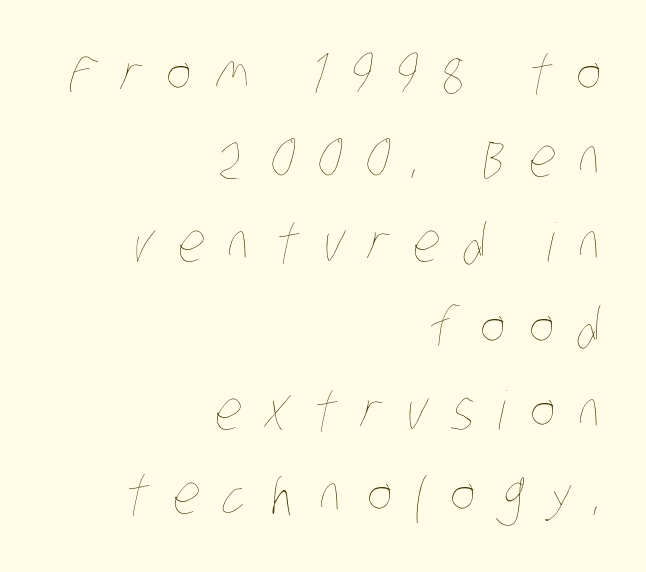
{"bold": "no", "weight": "thin", "width": "condensed", "stroke_contrast": "low", "x_height": "large", "monospaced": "no", "underline": "no", "align": "right", "line_spacing": "normal", "line_spacing_ratio": 1.59, "letter_spacing": "wide", "letter_spacing_em": 0.46, "glyph_px": 53}
